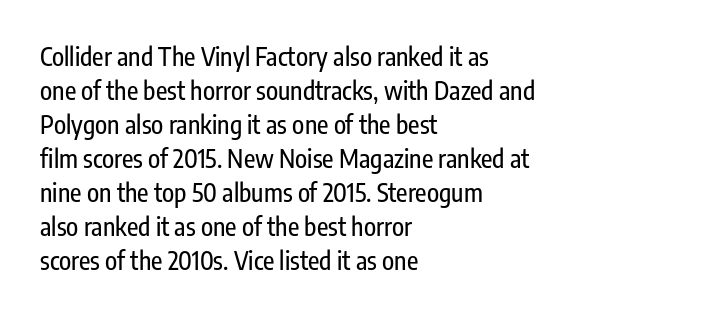
{"italic": "no", "underline": "no", "align": "left", "line_spacing": "normal", "line_spacing_ratio": 1.36, "letter_spacing": "normal", "letter_spacing_em": 0.0, "glyph_px": 25}
